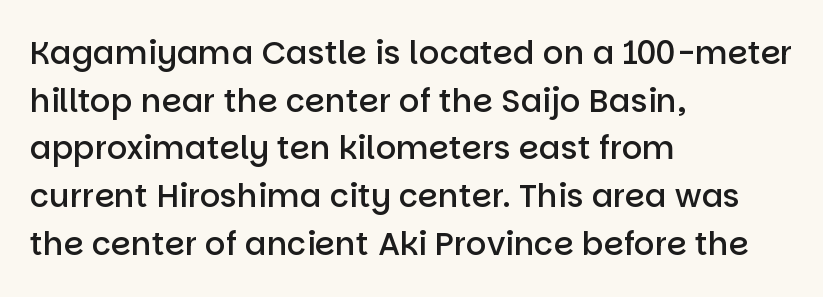
Typeset ragged right — the left edge is the straight one. Words appear dense and cohesive because spacing is normal. Character widths vary here, with narrow letters taking less room than wide ones. Nobody drew a line under any word here.
